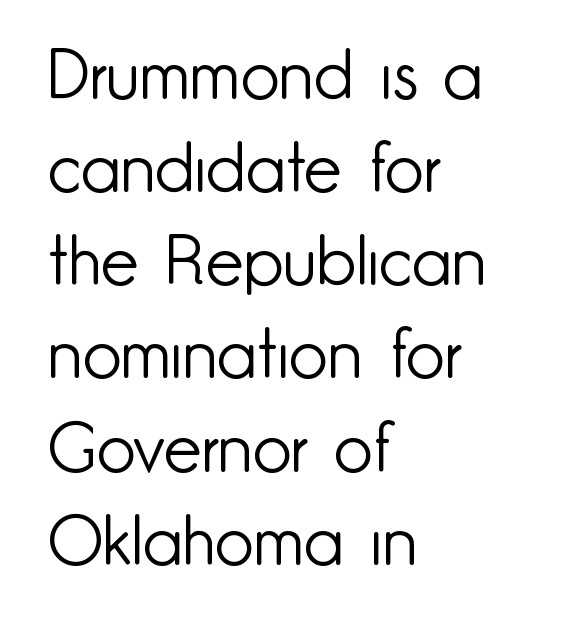
These glyphs show unthickened strokes, regular width or finer. Designer's note — italics off, roman on. The face used here is rendered with its standard letterfit. Letterform terminals end flat and unadorned throughout the passage.
